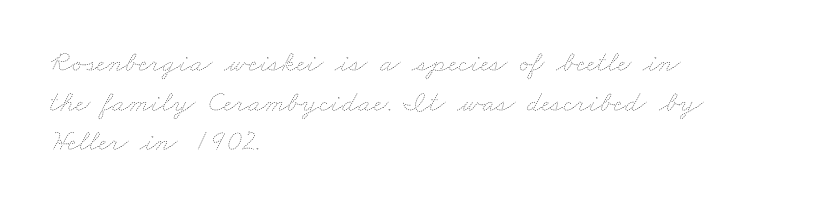
{"bold": "no", "weight": "thin", "width": "wide", "stroke_contrast": "low", "x_height": "small", "monospaced": "no", "underline": "no", "align": "left", "line_spacing": "normal", "line_spacing_ratio": 1.32, "letter_spacing": "normal", "letter_spacing_em": 0.0, "glyph_px": 30}
